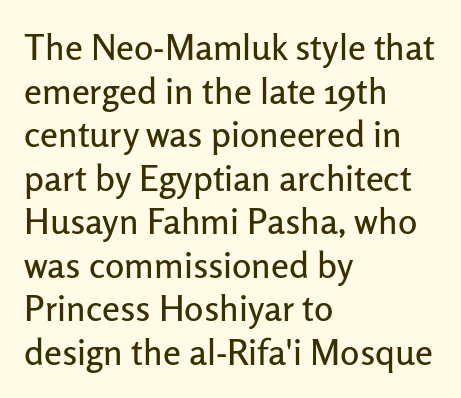
{"serif": "no", "italic": "no", "width": "normal", "stroke_contrast": "low", "x_height": "medium", "monospaced": "no", "underline": "no", "align": "left", "line_spacing_ratio": 1.21, "letter_spacing": "normal", "letter_spacing_em": 0.0, "glyph_px": 36}
